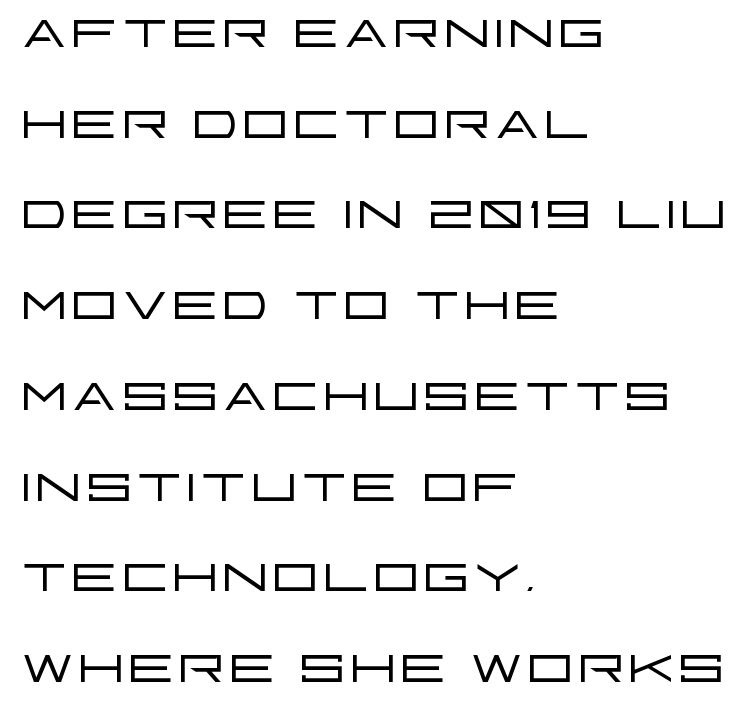
Q: Is the text bold? A: No.
Q: Is the text italic (slanted)? A: No, it is upright.
Q: Is the typeface a serif or a sans-serif typeface? A: Sans-serif.
Q: Is the text underlined? A: No.
Q: How is the paragraph aligned? A: Left-aligned.
Q: Is the spacing between letters normal or unusually wide? A: Normal.
Q: Width (condensed, normal, or wide)? A: Wide.
Q: Stroke contrast? A: Low.
Q: x-height? A: Large.
Q: Monospaced? A: No.
